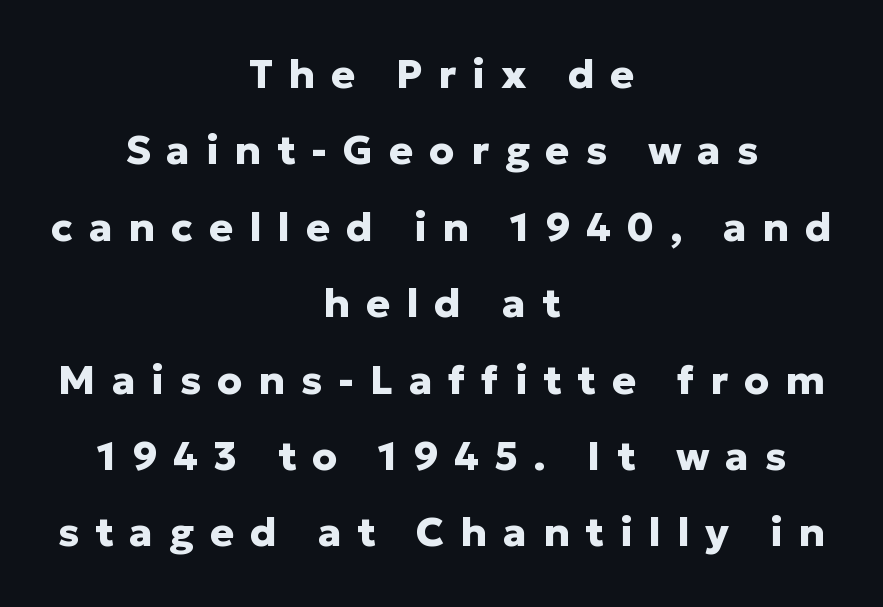
The image shows 40 px heavy sans-serif type, upright; set centered, loose line spacing (1.91x), unusually wide letter spacing (+0.4 em), not underlined; low stroke contrast and a medium x-height.
